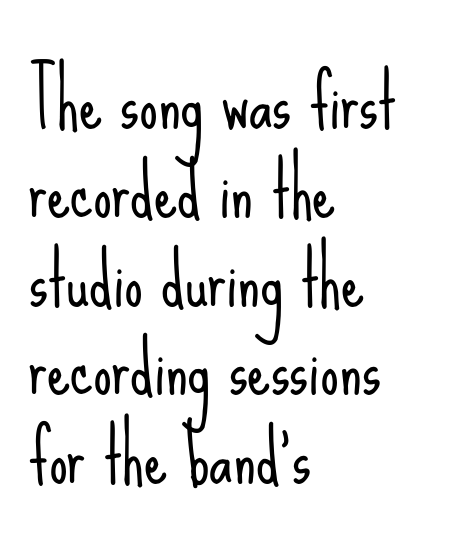
Looks like regular typesetting: each glyph gets only the width it needs. Is the stroke heavy? The answer is a plain regular-or-lighter. Notice how the passage keeps a crisp vertical edge on the left only. Examine the stroke ends and you'll find no serifs. It's the straight-up-and-down kind of type.
